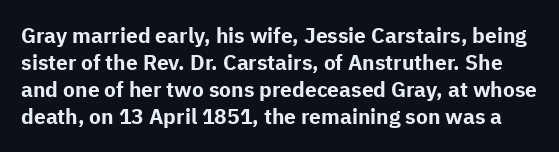
{"italic": "no", "bold": "yes", "underline": "no", "line_spacing": "normal", "line_spacing_ratio": 1.29, "letter_spacing": "normal", "letter_spacing_em": 0.0, "glyph_px": 21}
